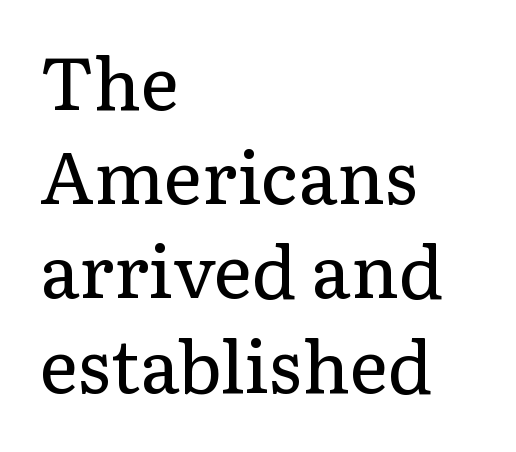
Is this a fixed-width face? No — the glyphs have proportional, varying widths. The letters stand upright; this is a roman face. One glance says typical: line gaps are just what's usual. This sample uses a serif face.
